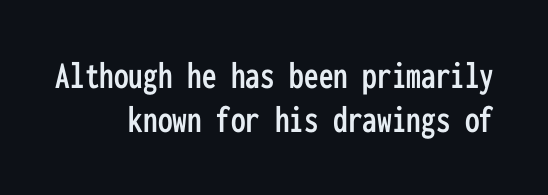
The image shows 39 px condensed sans-serif type, upright, monospaced; set right-aligned, tight line spacing (1.14x), normal letter spacing, not underlined; low stroke contrast and a medium x-height.
